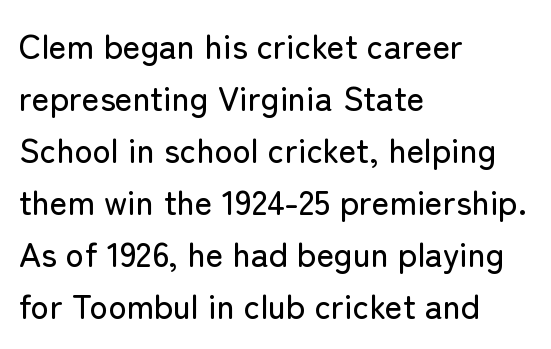
The image shows 34 px sans-serif type, upright; set left-aligned, normal line spacing (1.53x), normal letter spacing, not underlined; low stroke contrast and a medium x-height.
